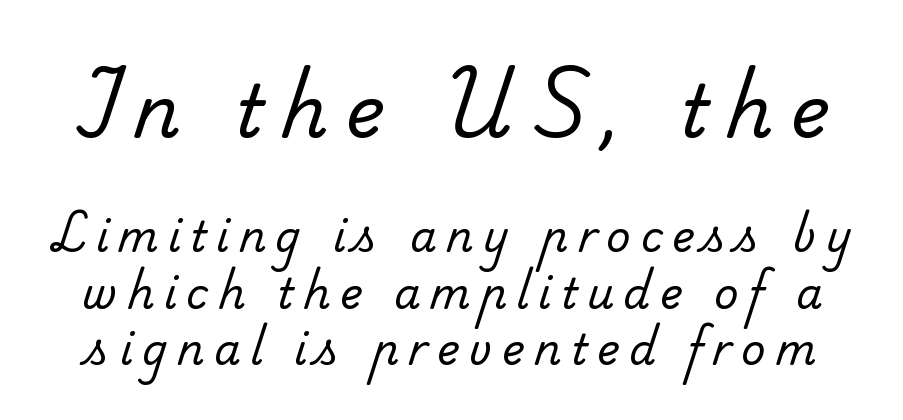
Q: Is the text bold? A: No.
Q: Is the typeface a serif or a sans-serif typeface? A: Serif.
Q: Is the text underlined? A: No.
Q: Is the spacing between letters normal or unusually wide? A: Unusually wide.
Q: Is the spacing between lines tight, normal or loose? A: Normal.
Q: Which block of text is set in a larger size, the first (top) or the second (bottom)? A: The first (top) one.
Q: Width (condensed, normal, or wide)? A: Normal.
Q: Stroke contrast? A: Low.
Q: x-height? A: Small.
Q: Monospaced? A: No.
